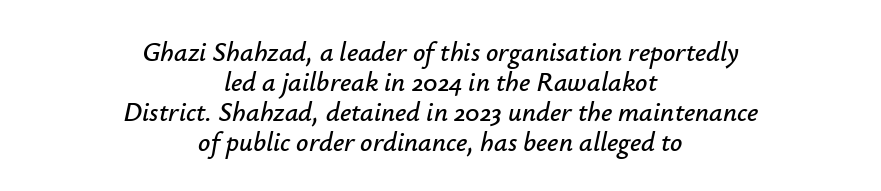
Q: Is the text italic (slanted)? A: Yes, it leans right by about 12 degrees.
Q: Is the text underlined? A: No.
Q: How is the paragraph aligned? A: Centered.
Q: Is the spacing between letters normal or unusually wide? A: Normal.
Q: Is the spacing between lines tight, normal or loose? A: Tight.
